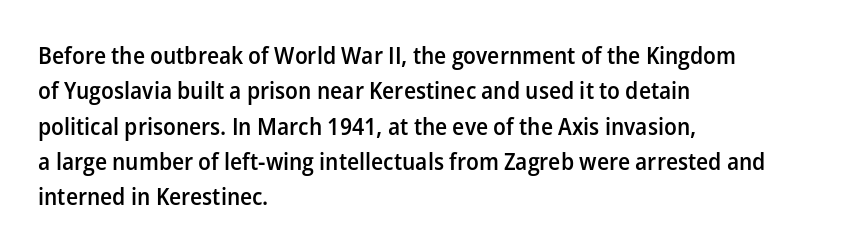
{"italic": "no", "bold": "semi", "underline": "no", "align": "left", "line_spacing": "normal", "line_spacing_ratio": 1.47, "letter_spacing": "normal", "letter_spacing_em": 0.0, "glyph_px": 24}
